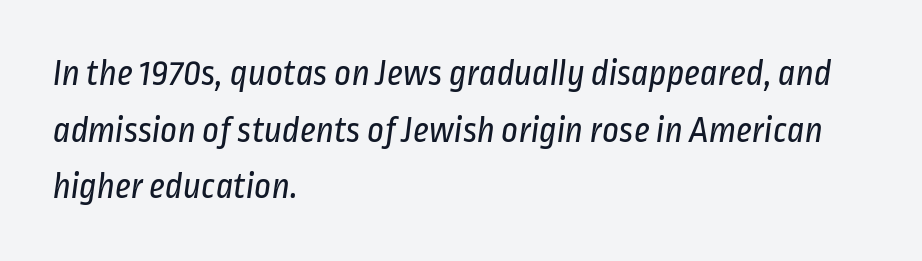
No extra tracking has been applied to these lines. Observe the absence of serifs on each vertical stroke in this sample. On a weight scale, this lands at 450 or below. The text block is weighted toward the left margin, trailing off unevenly rightward. Each row of text sits above clean, open space.
